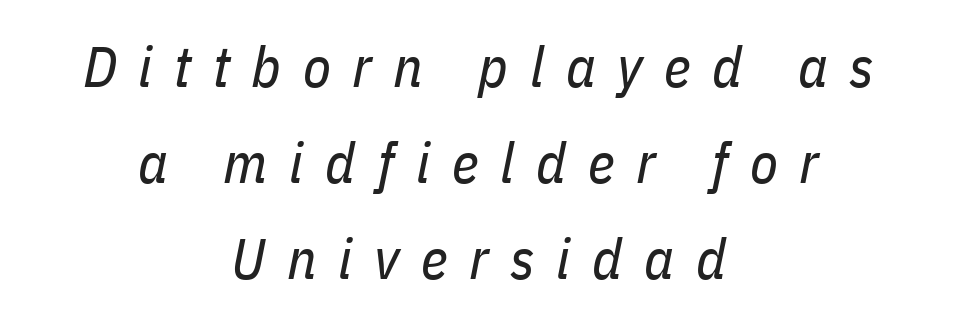
This block has exactly the height ordinary leading produces. This sample has the flowing, uneven cadence of proportional lettering. One-word summary of the alignment: center. If you drew a line through each stem, it would be angled.
